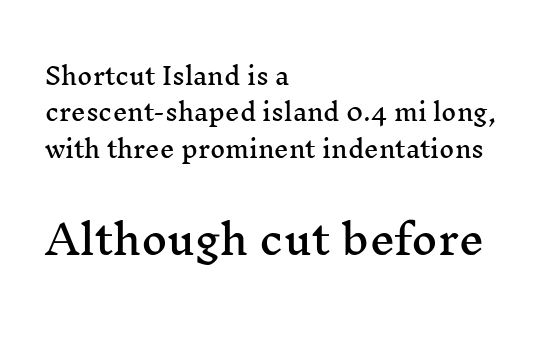
The image shows 40 px wide serif type, upright; set left-aligned, normal line spacing (1.58x), normal letter spacing, not underlined; the second (bottom) block is 1.74x larger; medium stroke contrast and a medium x-height.
